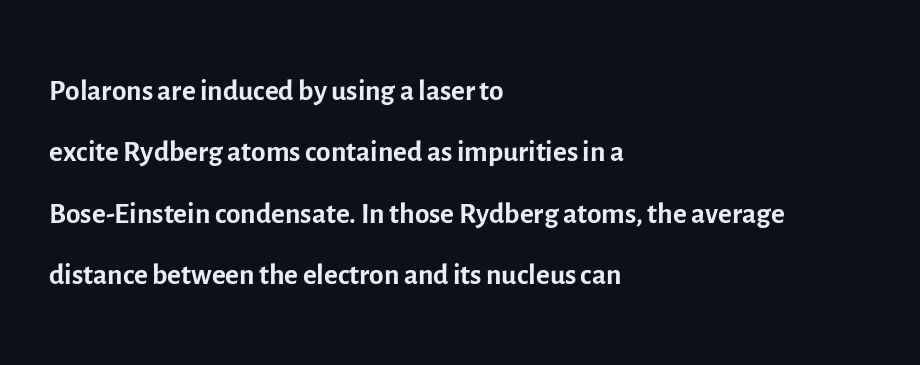
Whoever set this chose a conventional vertical rhythm. Character widths vary here, with narrow letters taking less room than wide ones. Rule under the text: the space is simply empty. Each stroke keeps to a modest, everyday thickness or less. The type family on display is of the sans-serif kind.
